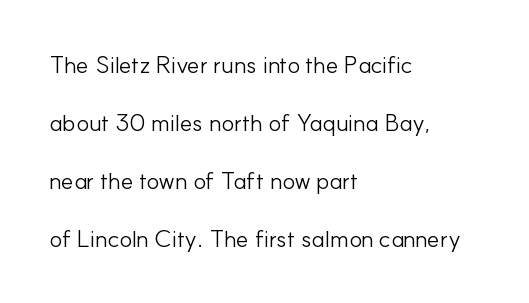
Q: Is the text bold? A: No.
Q: Is the text italic (slanted)? A: No, it is upright.
Q: Is the text underlined? A: No.
Q: How is the paragraph aligned? A: Left-aligned.
Q: Is the spacing between letters normal or unusually wide? A: Normal.
Q: Is the spacing between lines tight, normal or loose? A: Loose.
